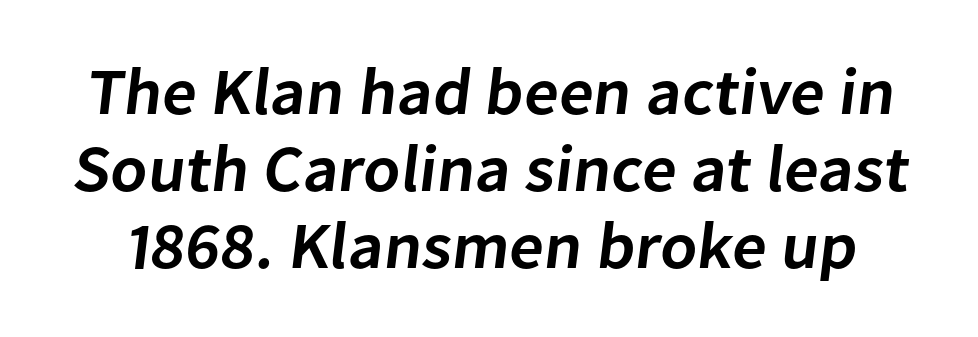
The rendering uses natural spacing where letterforms have individual widths. Compared with typical body copy, the letter spacing here is the same. The designer went with a sans here, leaving each stem footless. The face used here is a semibold: visibly heavier than regular, lighter than bold. Just letters on the line, the space beneath them empty.
